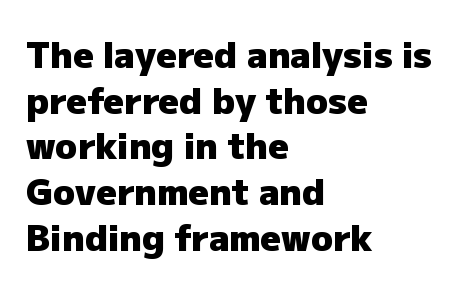
{"serif": "no", "italic": "no", "bold": "yes", "weight": "heavy", "width": "normal", "stroke_contrast": "low", "x_height": "medium", "monospaced": "no", "underline": "no", "align": "left", "line_spacing": "normal", "line_spacing_ratio": 1.27, "letter_spacing": "normal", "letter_spacing_em": 0.0, "glyph_px": 36}
